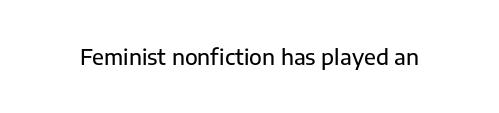
{"italic": "no", "underline": "no", "letter_spacing": "normal", "letter_spacing_em": 0.0, "glyph_px": 21}
